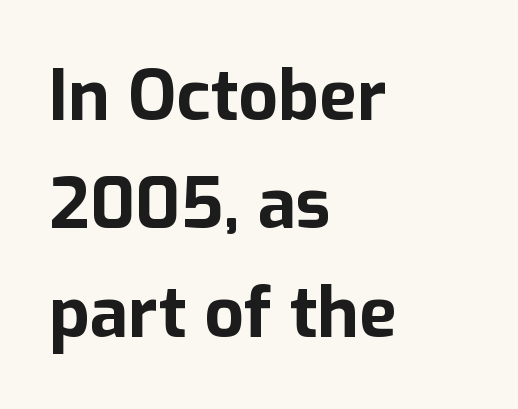
Q: Is the text bold? A: Yes.
Q: Is the text italic (slanted)? A: No, it is upright.
Q: Is the typeface a serif or a sans-serif typeface? A: Sans-serif.
Q: Is the text underlined? A: No.
Q: How is the paragraph aligned? A: Left-aligned.
Q: Is the spacing between letters normal or unusually wide? A: Normal.
Q: Is the spacing between lines tight, normal or loose? A: Normal.
Q: Width (condensed, normal, or wide)? A: Normal.
Q: Stroke contrast? A: Low.
Q: x-height? A: Medium.
Q: Monospaced? A: No.
